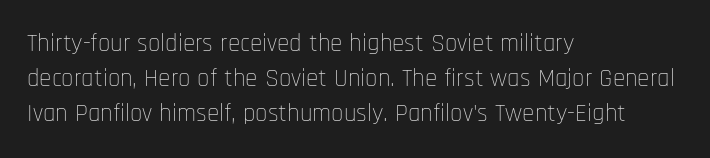
Weight: not bold — regular or lighter. Summary of vertical rhythm: regular, with standard interline spacing. Italic? Not at all — the glyphs are vertical. Words appear dense and cohesive because spacing is normal. Glance below the letters and you will spot only blank space.
